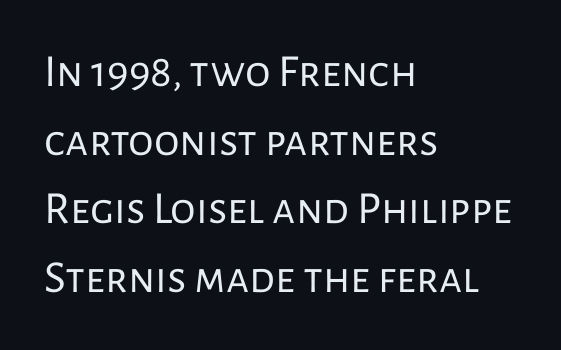
Q: Is the text bold? A: No.
Q: Is the text italic (slanted)? A: No, it is upright.
Q: Is the typeface a serif or a sans-serif typeface? A: Sans-serif.
Q: Is the text underlined? A: No.
Q: How is the paragraph aligned? A: Left-aligned.
Q: Is the spacing between letters normal or unusually wide? A: Normal.
Q: Is the spacing between lines tight, normal or loose? A: Normal.
Q: Width (condensed, normal, or wide)? A: Normal.
Q: Stroke contrast? A: Low.
Q: x-height? A: Medium.
Q: Monospaced? A: No.
